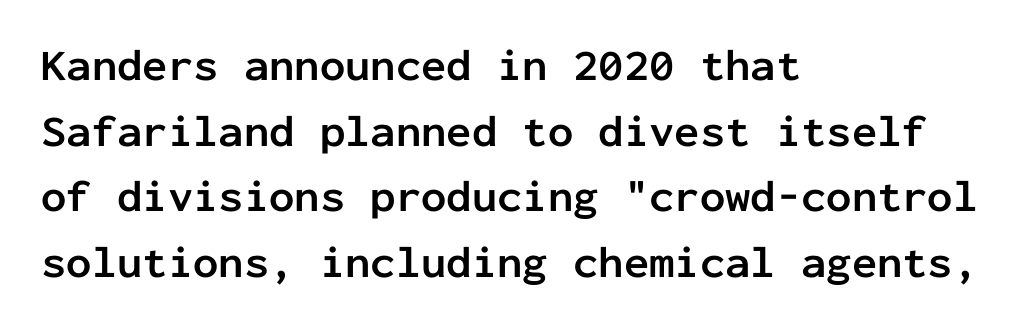
Stroke thickness is high; the sample reads as a true bold. The passage shown is not underscored anywhere. The passage shown is typeset with a sans-serif family. The face used here is rendered with its standard letterfit. These lines were composed using upright roman letters. Each new line begins a customary step beneath the previous one.
